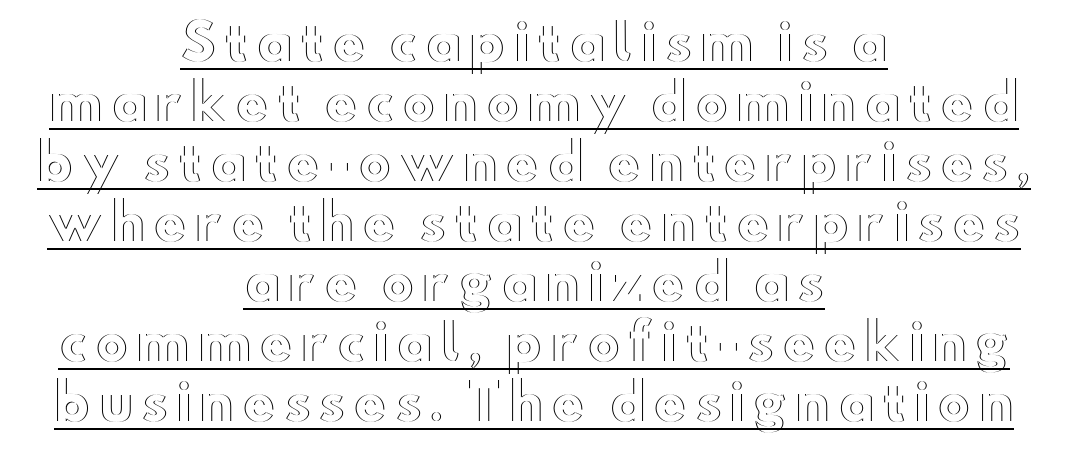
Nope, not italic — everything's standing straight. The passage shown is underscored from start to finish. This sample is center-justified, so both line endings float freely. Note the varied advance widths — an 'i' is clearly narrower than an 'm'.
